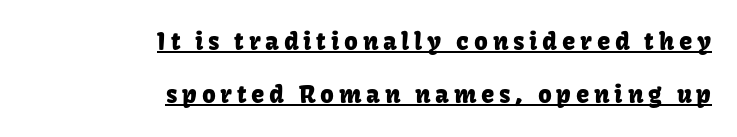
The image shows 24 px text type, upright; set right-aligned, loose line spacing (2.21x), unusually wide letter spacing (+0.2 em), underlined.
